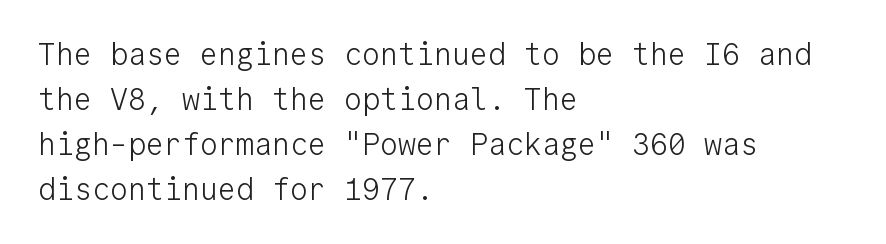
{"serif": "no", "italic": "no", "bold": "no", "weight": "light", "width": "normal", "stroke_contrast": "low", "x_height": "medium", "monospaced": "yes", "underline": "no", "align": "left", "line_spacing": "normal", "line_spacing_ratio": 1.5, "letter_spacing": "normal", "letter_spacing_em": 0.0, "glyph_px": 30}
